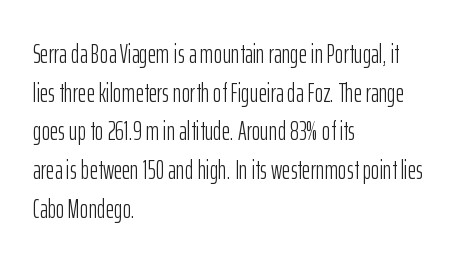
Posture: vertical. The weight tops out at a normal text grade. Words appear dense and cohesive because spacing is normal. If you drew a ruler down the left edge, every line would touch it. Line spacing here is normal. Underline: absent.
